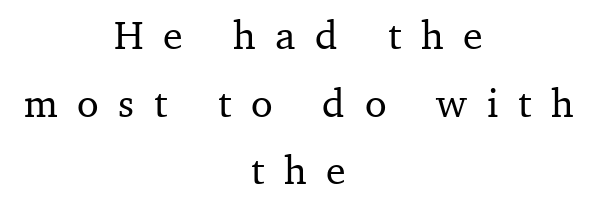
Little horizontal feet cap the strokes, marking this as serif type. The compositor balanced each line on the midline. Is there any slant? The stems are plumb. Each row of text sits above clean, open space. Characters follow at a spacing far wider than the type designer built in.
